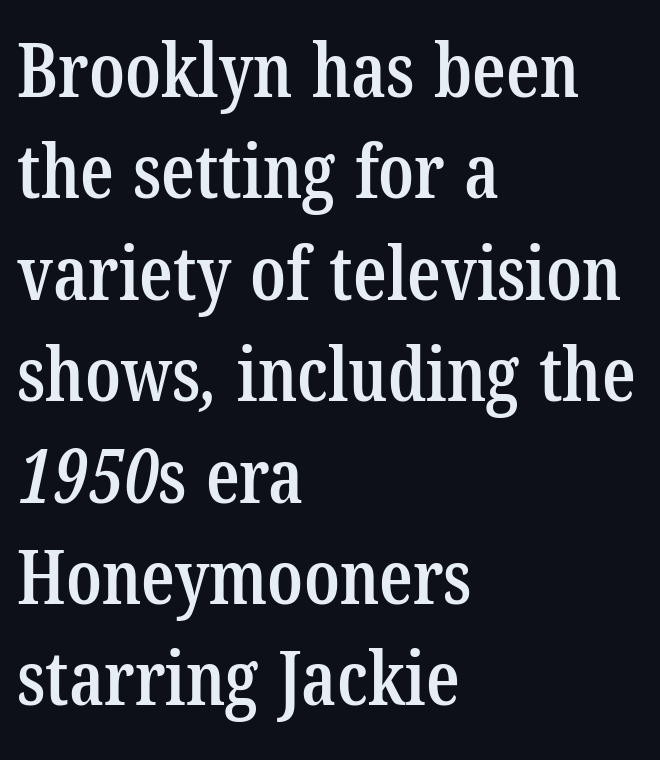
The image shows 74 px semibold, condensed serif type; set left-aligned, normal line spacing (1.37x), normal letter spacing, not underlined; low stroke contrast and a medium x-height.
